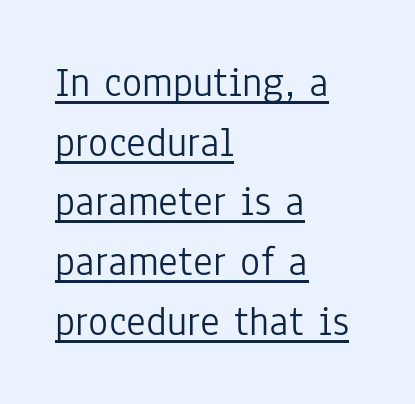
The image shows 42 px light, condensed sans-serif type, upright; set left-aligned, normal line spacing (1.42x), normal letter spacing, underlined; low stroke contrast and a medium x-height.
